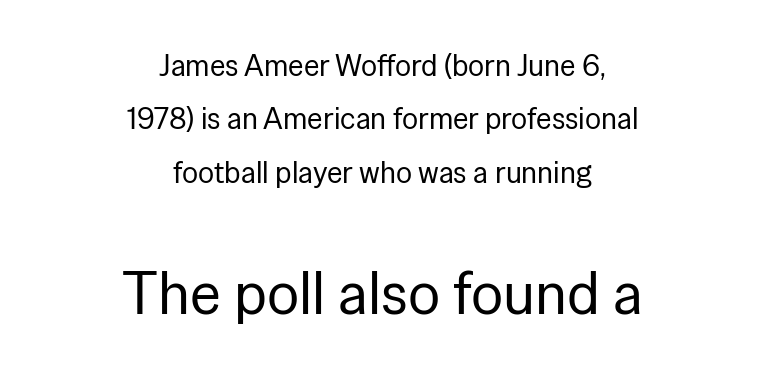
Q: Is the text bold? A: No.
Q: Is the text italic (slanted)? A: No, it is upright.
Q: Is the typeface a serif or a sans-serif typeface? A: Sans-serif.
Q: Is the text underlined? A: No.
Q: How is the paragraph aligned? A: Centered.
Q: Is the spacing between letters normal or unusually wide? A: Normal.
Q: Which block of text is set in a larger size, the first (top) or the second (bottom)? A: The second (bottom) one.
Q: Width (condensed, normal, or wide)? A: Normal.
Q: Stroke contrast? A: Low.
Q: x-height? A: Medium.
Q: Monospaced? A: No.
